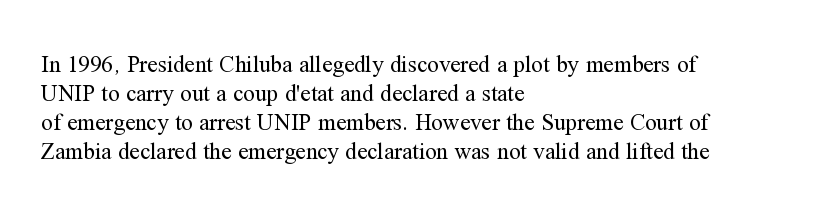
A typesetter would call this zero additional tracking. If you drew a line through each stem, it would be perfectly vertical. This block has exactly the height ordinary leading produces. Teacher's note: observe the even left margin — that is flush-left alignment. The area under the type is left untouched. This is not heavy type; no bold has been used.
